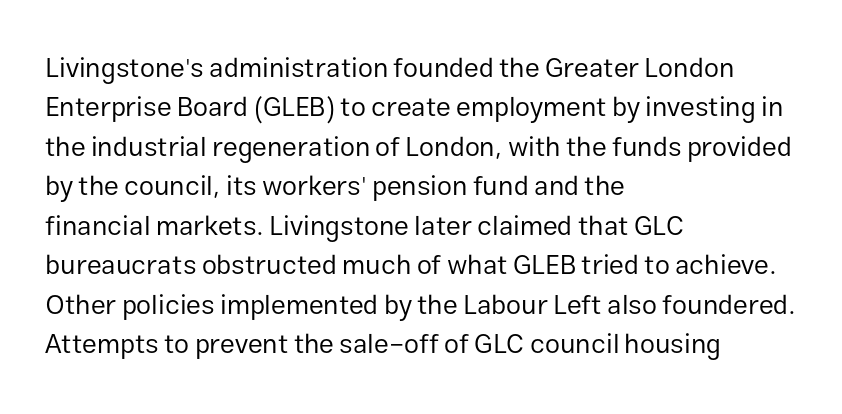
{"italic": "no", "bold": "no", "underline": "no", "align": "left", "line_spacing": "normal", "line_spacing_ratio": 1.46, "letter_spacing": "normal", "letter_spacing_em": 0.0, "glyph_px": 27}
